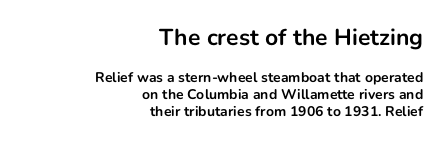
Q: Is the text bold? A: Yes.
Q: Is the text italic (slanted)? A: No, it is upright.
Q: Is the text underlined? A: No.
Q: How is the paragraph aligned? A: Right-aligned.
Q: Is the spacing between letters normal or unusually wide? A: Normal.
Q: Which block of text is set in a larger size, the first (top) or the second (bottom)? A: The first (top) one.
